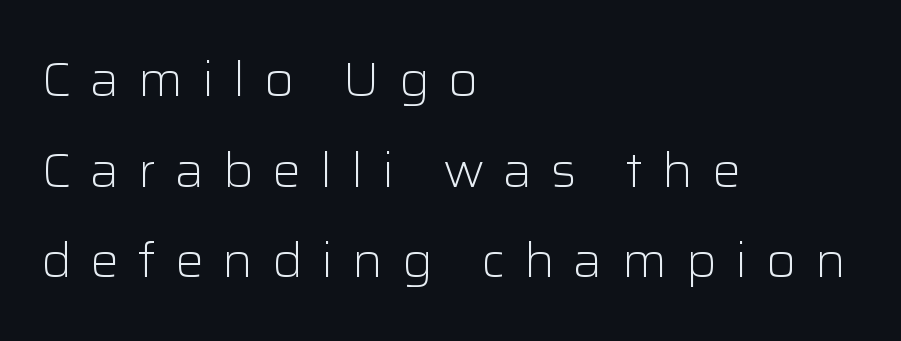
The rendering uses natural spacing where letterforms have individual widths. The lettering stays uniformly vertical, giving the passage a roman look. Only glyphs here, with clear space below each row. Alignment: flush left.
